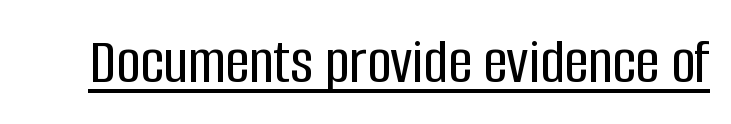
The string is rendered with underlining switched on. Typographically, this falls in the sans-serif category. Here the designer chose a conventional face with non-uniform glyph widths. The tracking reads as untouched default to a designer's eye. It's the straight-up-and-down kind of type.
